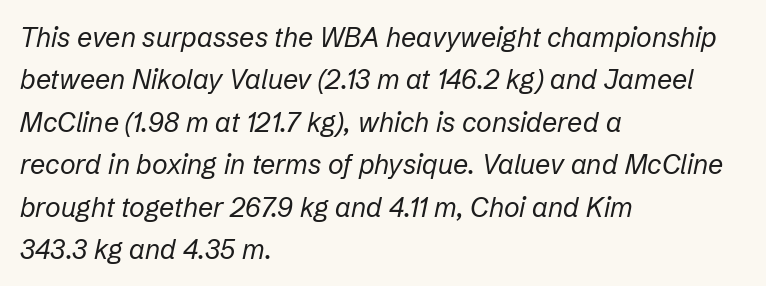
{"italic": "yes", "lean": "right", "slant_degrees": 12, "bold": "no", "underline": "no", "align": "left", "line_spacing": "normal", "line_spacing_ratio": 1.57, "letter_spacing": "normal", "letter_spacing_em": 0.0, "glyph_px": 27}
